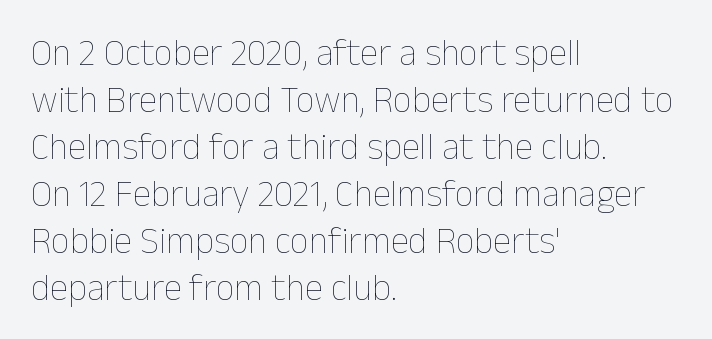
The font sits on the lighter half of the weight spectrum, regular included. The paragraph has a hard left edge and a soft right edge. The passage shown is not underscored anywhere. In terms of posture, this sample is upright. Tracking here is standard; glyphs follow each other at the usual distance.
